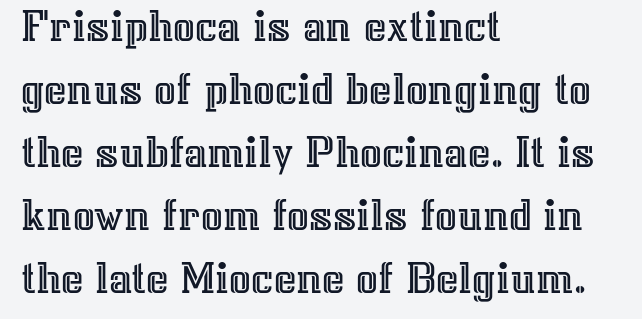
Q: Is the text italic (slanted)? A: No, it is upright.
Q: Is the text underlined? A: No.
Q: How is the paragraph aligned? A: Left-aligned.
Q: Is the spacing between letters normal or unusually wide? A: Normal.
Q: Is the spacing between lines tight, normal or loose? A: Normal.
Q: Width (condensed, normal, or wide)? A: Normal.
Q: x-height? A: Medium.
Q: Monospaced? A: No.
